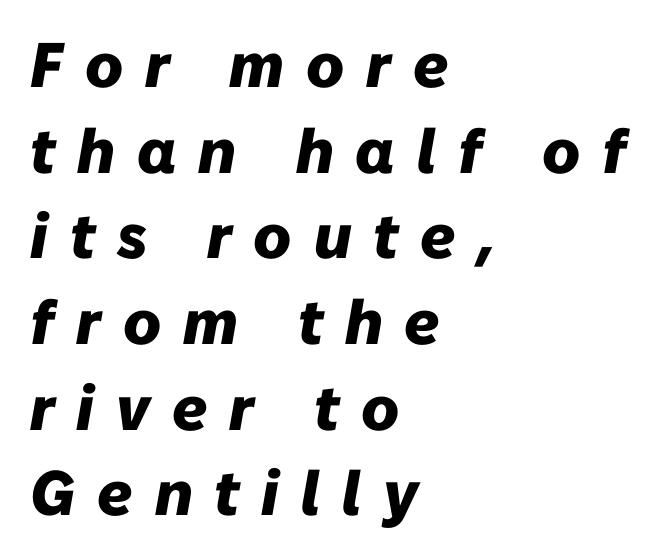
Q: Is the text bold? A: Yes.
Q: Is the text italic (slanted)? A: Yes, it leans right by about 10 degrees.
Q: Is the text underlined? A: No.
Q: How is the paragraph aligned? A: Left-aligned.
Q: Is the spacing between letters normal or unusually wide? A: Unusually wide.
Q: Is the spacing between lines tight, normal or loose? A: Normal.
Q: Width (condensed, normal, or wide)? A: Normal.
Q: Stroke contrast? A: Low.
Q: x-height? A: Medium.
Q: Monospaced? A: No.
